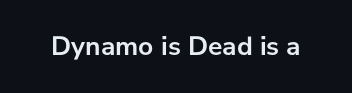
What stands out about the letter spacing? Nothing — it is the standard amount. No italicization has been applied; the sample stays upright. The gap between lines stays unmarked. Thick stems and heavy bowls — unmistakably bold.
